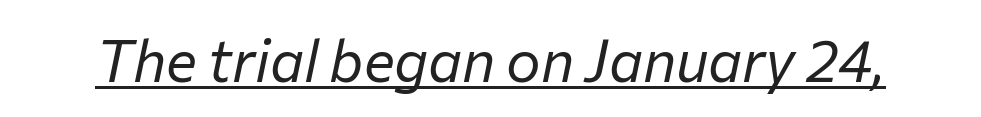
Q: Is the text bold? A: No.
Q: Is the text italic (slanted)? A: Yes, it leans right by about 12 degrees.
Q: Is the text underlined? A: Yes.
Q: Is the spacing between letters normal or unusually wide? A: Normal.
Q: Width (condensed, normal, or wide)? A: Normal.
Q: Stroke contrast? A: Low.
Q: x-height? A: Medium.
Q: Monospaced? A: No.
